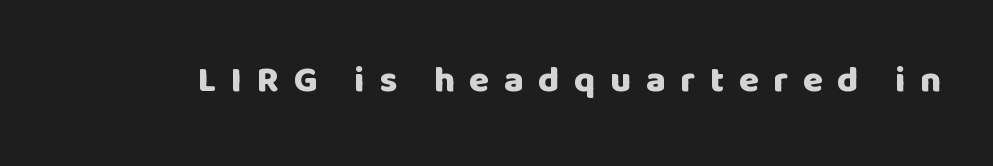
Is this a sans? Yes — the strokes have no serifs. Does the weight exceed regular? Yes, all the way to bold. Here the designer chose a conventional face with non-uniform glyph widths. Caption: expanded tracking, letters set apart. In terms of posture, this sample is upright. Bare-footed words on every line.
